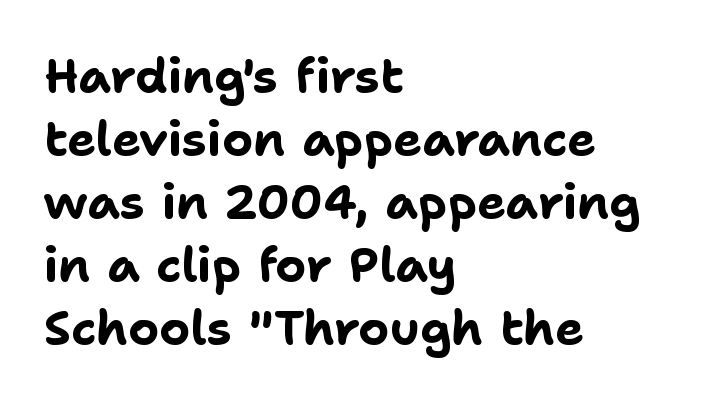
Q: Is the text bold? A: Yes.
Q: Is the text italic (slanted)? A: No, it is upright.
Q: Is the typeface a serif or a sans-serif typeface? A: Sans-serif.
Q: Is the text underlined? A: No.
Q: How is the paragraph aligned? A: Left-aligned.
Q: Is the spacing between letters normal or unusually wide? A: Normal.
Q: Is the spacing between lines tight, normal or loose? A: Normal.
Q: Width (condensed, normal, or wide)? A: Normal.
Q: Stroke contrast? A: Low.
Q: x-height? A: Medium.
Q: Monospaced? A: No.
